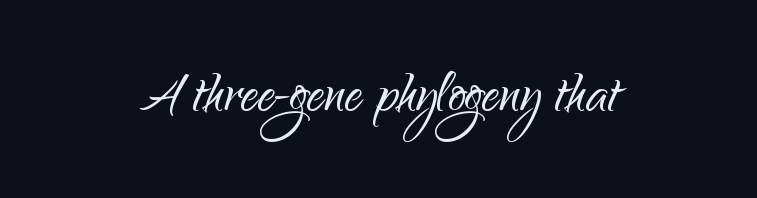
Q: Is the text bold? A: No.
Q: Is the text italic (slanted)? A: Yes.
Q: Is the typeface a serif or a sans-serif typeface? A: Sans-serif.
Q: Is the text underlined? A: No.
Q: How is the paragraph aligned? A: Centered.
Q: Is the spacing between letters normal or unusually wide? A: Normal.
Q: Width (condensed, normal, or wide)? A: Normal.
Q: Stroke contrast? A: Low.
Q: x-height? A: Small.
Q: Monospaced? A: No.
